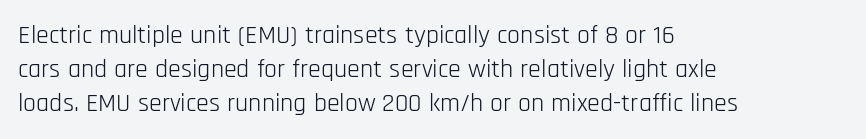
Q: Is the text bold? A: No.
Q: Is the text italic (slanted)? A: No, it is upright.
Q: Is the text underlined? A: No.
Q: How is the paragraph aligned? A: Left-aligned.
Q: Is the spacing between letters normal or unusually wide? A: Normal.
Q: Is the spacing between lines tight, normal or loose? A: Normal.
